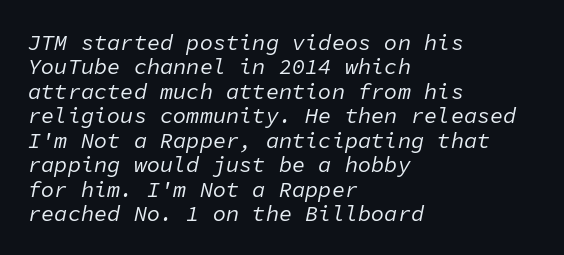
{"italic": "yes", "lean": "right", "slant_degrees": 11, "bold": "no", "underline": "no", "align": "left", "line_spacing": "tight", "line_spacing_ratio": 1.11, "letter_spacing": "normal", "letter_spacing_em": 0.0, "glyph_px": 22}
